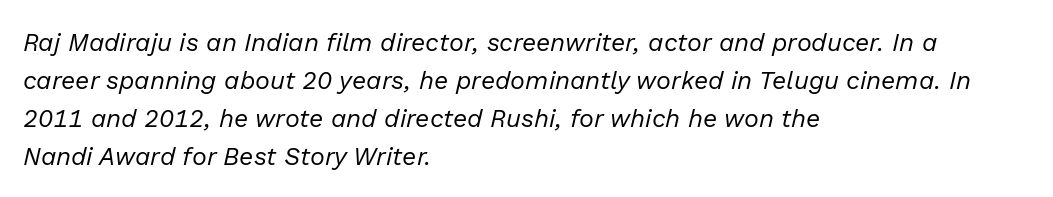
The image shows 25 px text type, italic (leaning right); set left-aligned, normal line spacing (1.52x), normal letter spacing, not underlined.
